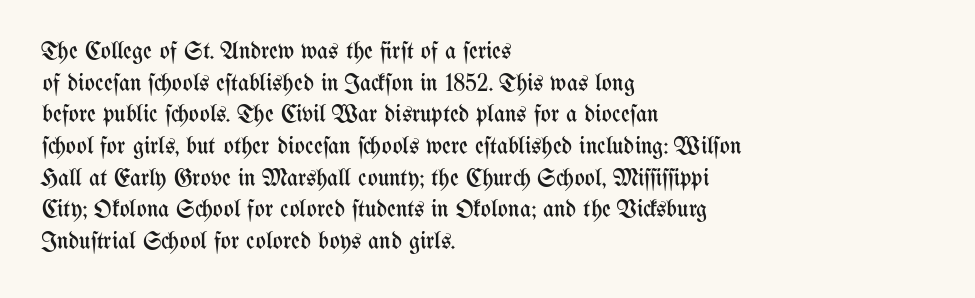
The image shows 24 px text type, upright; set left-aligned, normal line spacing (1.32x), normal letter spacing, not underlined.
